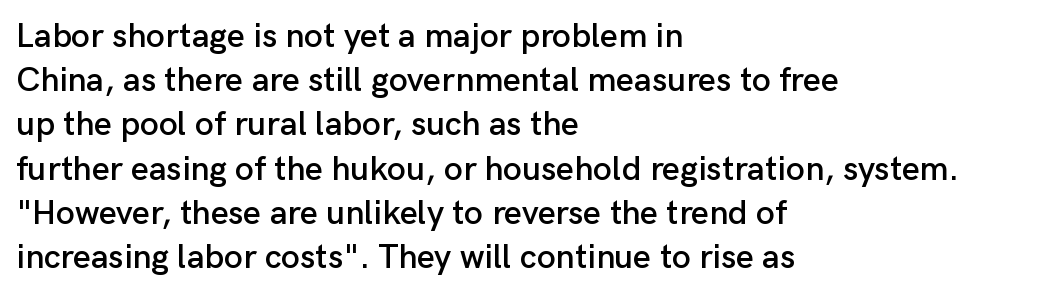
The image shows 34 px sans-serif type, upright; set left-aligned, normal line spacing (1.3x), normal letter spacing, not underlined; low stroke contrast and a medium x-height.
